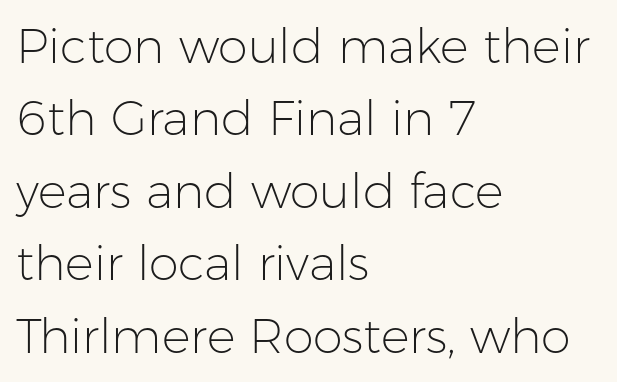
The image shows 48 px light sans-serif type, upright; set left-aligned, normal line spacing (1.51x), normal letter spacing, not underlined; low stroke contrast and a medium x-height.
